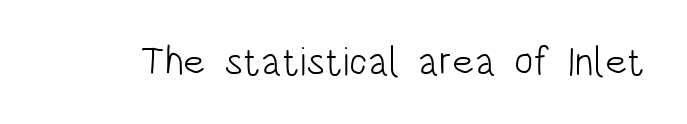
Q: Is the text bold? A: No.
Q: Is the text italic (slanted)? A: No, it is upright.
Q: Is the typeface a serif or a sans-serif typeface? A: Sans-serif.
Q: Is the text underlined? A: No.
Q: Is the spacing between letters normal or unusually wide? A: Normal.
Q: Width (condensed, normal, or wide)? A: Condensed.
Q: Stroke contrast? A: Low.
Q: x-height? A: Large.
Q: Monospaced? A: No.
